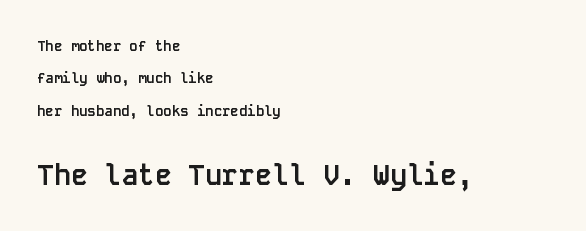
The image shows 28 px semibold sans-serif type, upright, monospaced; set left-aligned, loose line spacing (2.32x), normal letter spacing, not underlined; the second (bottom) block is 2.0x larger; low stroke contrast and a large x-height.
